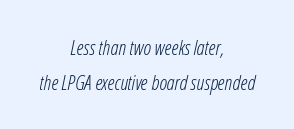
The image shows 20 px text type, italic (leaning right); set centered, line spacing 1.74x, normal letter spacing, not underlined.
